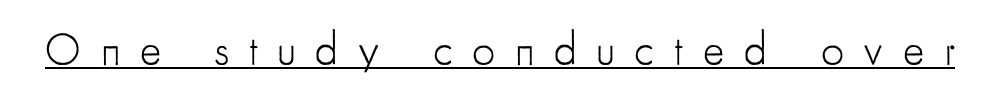
Q: Is the text bold? A: No.
Q: Is the text italic (slanted)? A: No, it is upright.
Q: Is the typeface a serif or a sans-serif typeface? A: Sans-serif.
Q: Is the text underlined? A: Yes.
Q: Is the spacing between letters normal or unusually wide? A: Unusually wide.
Q: Width (condensed, normal, or wide)? A: Condensed.
Q: Stroke contrast? A: Low.
Q: x-height? A: Small.
Q: Monospaced? A: No.
